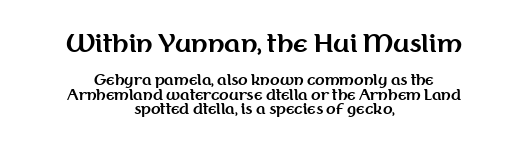
The image shows 24 px bold type, upright; set centered, tight line spacing (1.01x), normal letter spacing, not underlined; the first (top) block is 1.71x larger.
